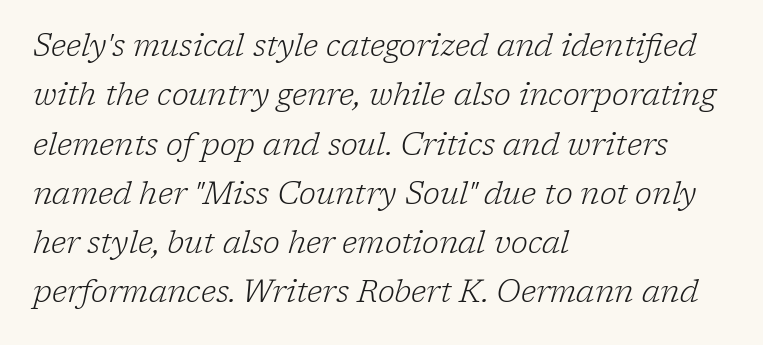
Each row of text sits above clean, open space. Characters follow at the spacing the type designer built in. In CSS terms this would be text-align: left. Proportional: the letters do not fall into vertical columns. Does the type have serifs? Yes, each stem ends in a small foot.
